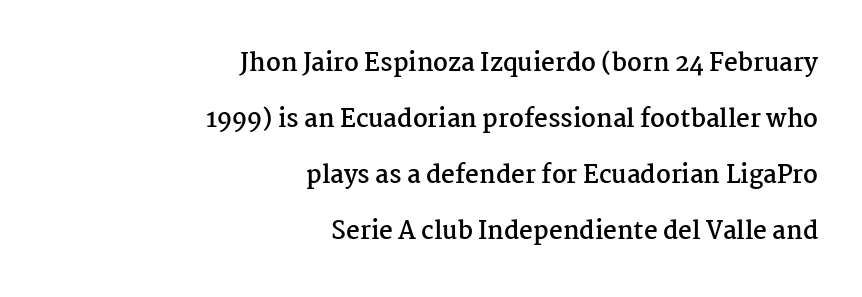
The image shows 24 px bold type, upright; set right-aligned, loose line spacing (2.33x), normal letter spacing, not underlined.
